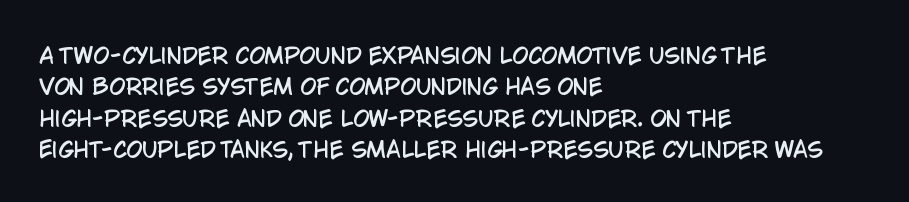
Q: Is the text italic (slanted)? A: No, it is upright.
Q: Is the text underlined? A: No.
Q: How is the paragraph aligned? A: Left-aligned.
Q: Is the spacing between letters normal or unusually wide? A: Normal.
Q: Is the spacing between lines tight, normal or loose? A: Normal.
